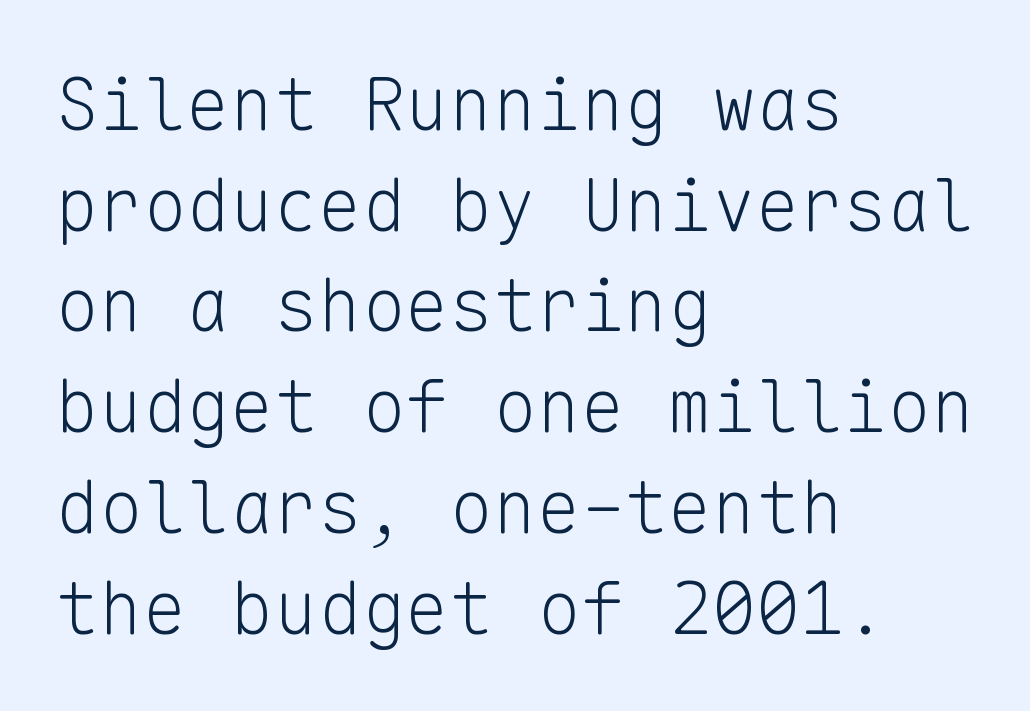
{"serif": "no", "italic": "no", "bold": "no", "weight": "light", "width": "normal", "stroke_contrast": "low", "x_height": "medium", "monospaced": "yes", "underline": "no", "align": "left", "line_spacing": "normal", "line_spacing_ratio": 1.38, "letter_spacing": "normal", "letter_spacing_em": 0.0, "glyph_px": 73}
